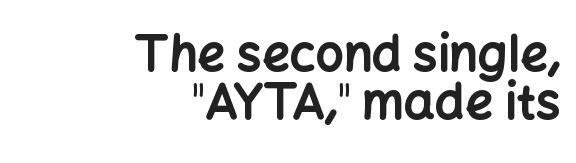
Q: Is the text bold? A: Yes.
Q: Is the text italic (slanted)? A: No, it is upright.
Q: Is the typeface a serif or a sans-serif typeface? A: Sans-serif.
Q: Is the text underlined? A: No.
Q: How is the paragraph aligned? A: Right-aligned.
Q: Is the spacing between letters normal or unusually wide? A: Normal.
Q: Is the spacing between lines tight, normal or loose? A: Tight.
Q: Width (condensed, normal, or wide)? A: Normal.
Q: Stroke contrast? A: Low.
Q: x-height? A: Medium.
Q: Monospaced? A: No.
